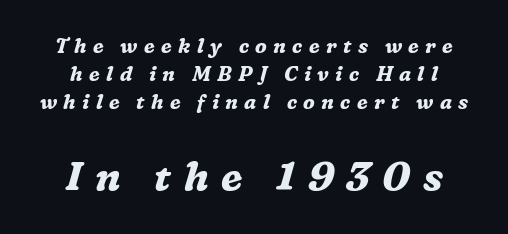
Character widths vary here, with narrow letters taking less room than wide ones. Rule under the text: the space is simply empty. The face used here is seriffed, in the tradition of book romans. Plenty of ink on the page — the face is bold. The specimen reads as italic at a glance.
